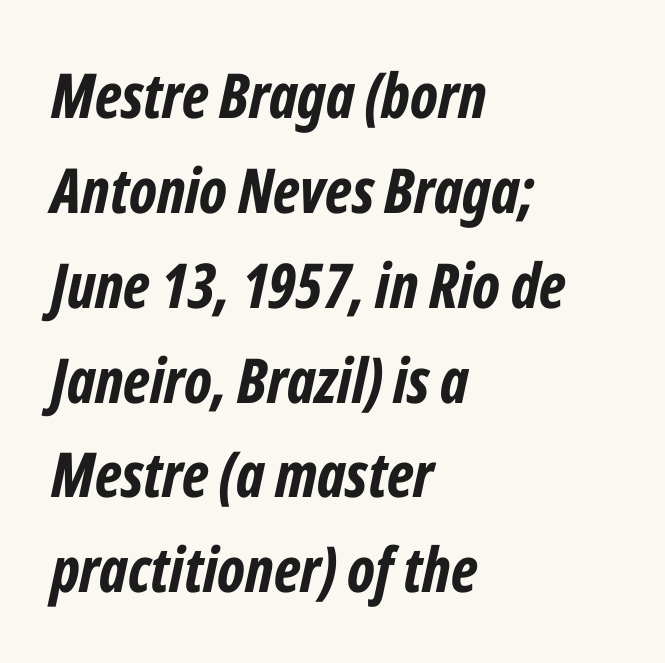
No extra tracking has been applied to these lines. Thick stems and heavy bowls — unmistakably bold. These lines are rendered in a variable-pitch font. Vertically, the passage feels balanced, rows spaced as you'd expect. If you drew a line through each stem, it would be angled. The rendering anchors every line to the left-hand side.
